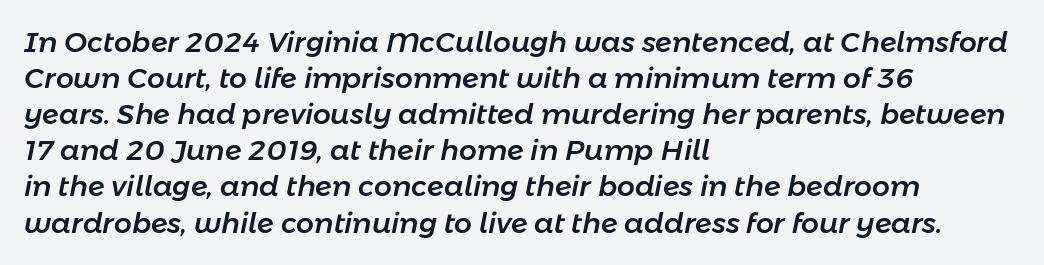
Is the block centered? No — it sits flush against the left margin. Compared with typical paragraphs, the rows here are spaced about the same. You could not count columns in this text — the font is proportionally spaced. Notice how the stems are inclined rather than vertical — that's the hallmark of italics. The gap between lines stays unmarked. The rendering keeps characters at their native spacing.
